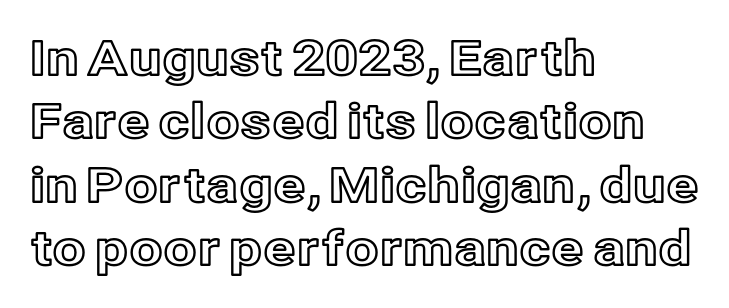
The image shows 48 px text type, upright; set left-aligned, normal line spacing (1.32x), normal letter spacing, not underlined; a medium x-height.
